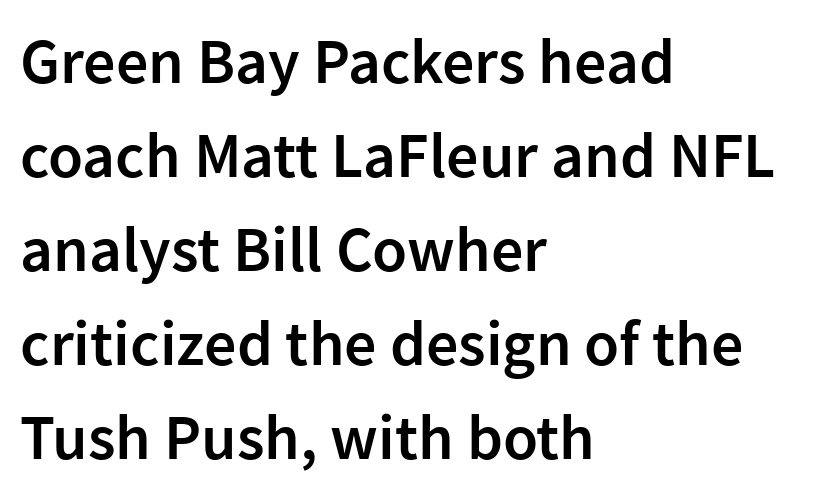
The image shows 64 px semibold sans-serif type, upright; set left-aligned, normal line spacing (1.47x), normal letter spacing, not underlined; low stroke contrast and a medium x-height.
